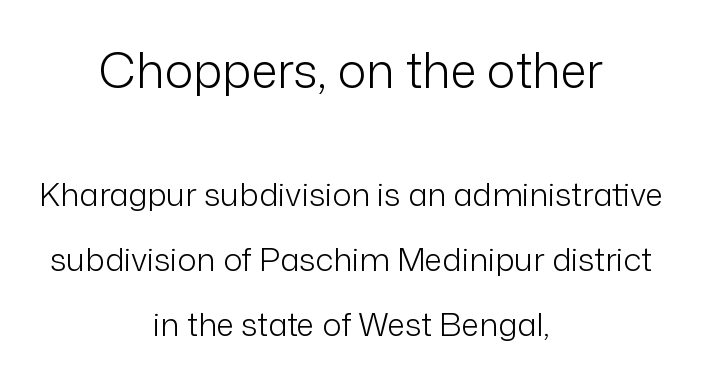
One glance says open: line gaps are wider than usual. Centered paragraph, ragged on both sides. Quick note: not italic, upright. This is not heavy type; no bold has been used. The passage shown has conventional tracking throughout.
